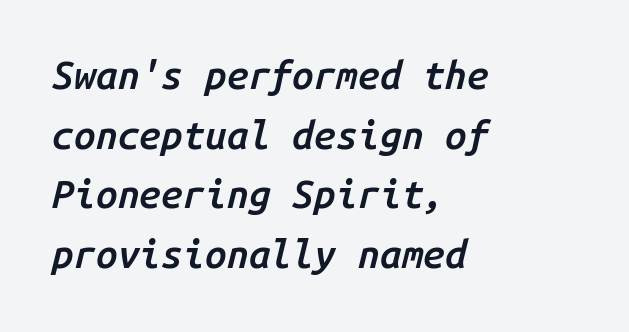
These lines are rendered in a fixed-pitch font. Plain, unruled lines of type. The lines sit at an ordinary, default distance from one another. Caption: semibold face, moderately heavy strokes. The typesetter chose a ragged-right arrangement here.
